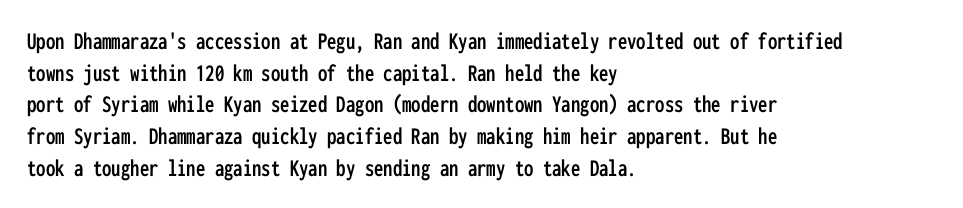
Q: Is the text italic (slanted)? A: No, it is upright.
Q: Is the text underlined? A: No.
Q: How is the paragraph aligned? A: Left-aligned.
Q: Is the spacing between letters normal or unusually wide? A: Normal.
Q: Is the spacing between lines tight, normal or loose? A: Normal.
